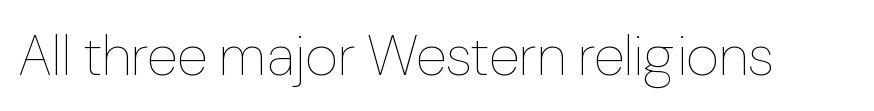
The face looks like a standard text weight, possibly lighter. Rendered with straight, roman letterforms. Quick note: underline off. You could not count columns in this text — the font is proportionally spaced. Is the letter spacing exaggerated? No — it looks like the ordinary default.
